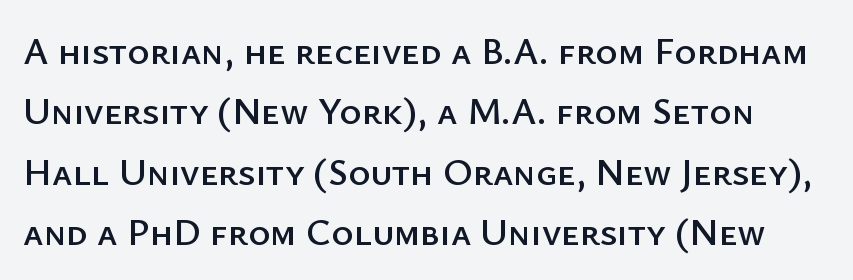
Has an underline been added? It has not. Default kerning and tracking; the words read as compact shapes. Unlike italic type, these characters show no tilt at all. The designer went with a sans here, leaving each stem footless. Looks like regular typesetting: each glyph gets only the width it needs.
